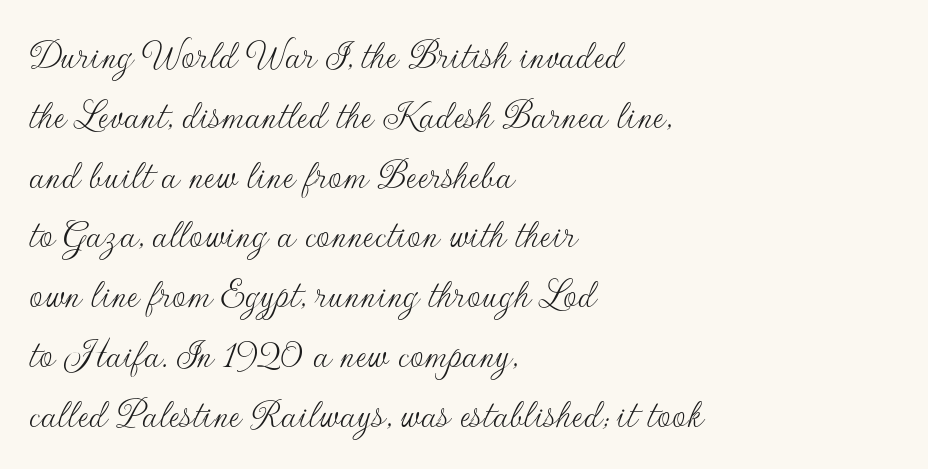
Q: Is the text bold? A: No.
Q: Is the text italic (slanted)? A: Yes.
Q: Is the typeface a serif or a sans-serif typeface? A: Sans-serif.
Q: Is the text underlined? A: No.
Q: How is the paragraph aligned? A: Left-aligned.
Q: Is the spacing between letters normal or unusually wide? A: Normal.
Q: Is the spacing between lines tight, normal or loose? A: Normal.
Q: Width (condensed, normal, or wide)? A: Normal.
Q: Stroke contrast? A: Low.
Q: x-height? A: Small.
Q: Monospaced? A: No.
